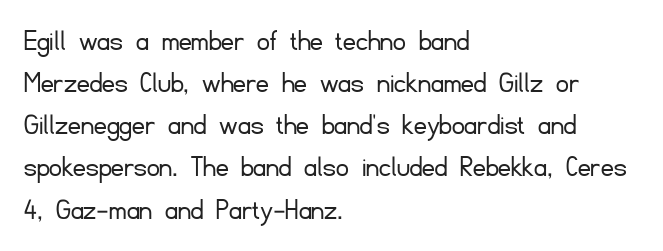
Letters rest on an invisible, unmarked baseline. Reading down the block, your eye returns to a fixed left position each line. The specimen reads as upright at a glance. Examine the stroke ends and you'll find no serifs. The rendering uses a moderate line-height, typical for paragraphs.
